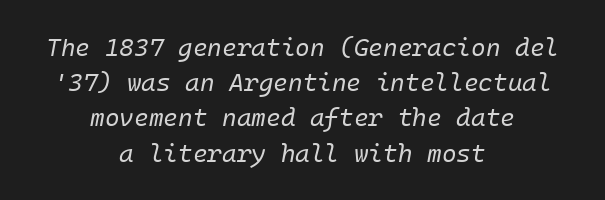
The image shows 25 px text type, italic (leaning right); set centered, normal line spacing (1.41x), normal letter spacing, not underlined.
